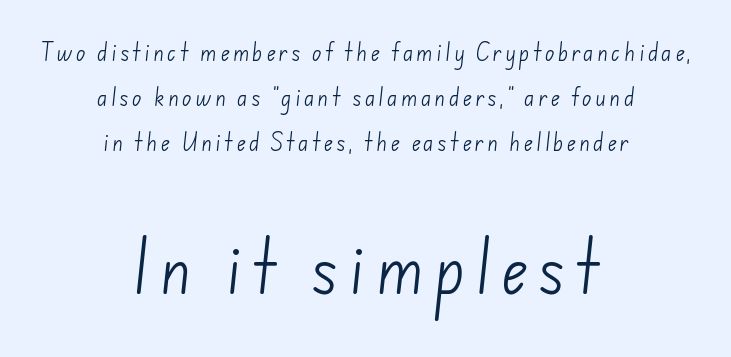
The image shows 59 px light sans-serif type; set centered, loose line spacing (2.25x), not underlined; the second (bottom) block is 2.95x larger; low stroke contrast and a small x-height.
